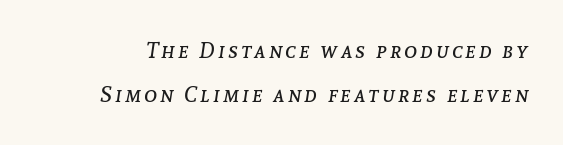
The image shows 22 px text type, italic (leaning right); set loose line spacing (2.01x), not underlined.
